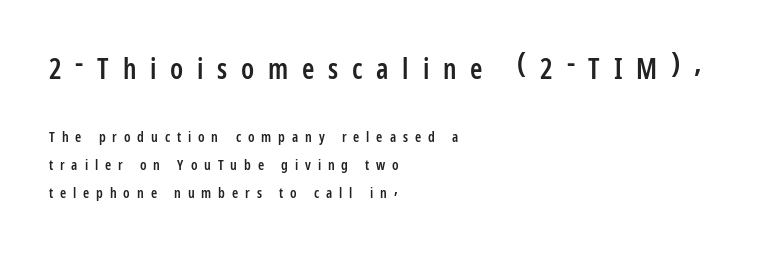
The image shows 28 px semibold, condensed sans-serif type, upright; set left-aligned, loose line spacing (2.0x), unusually wide letter spacing (+0.49 em), not underlined; the first (top) block is 2.0x larger; low stroke contrast and a medium x-height.
